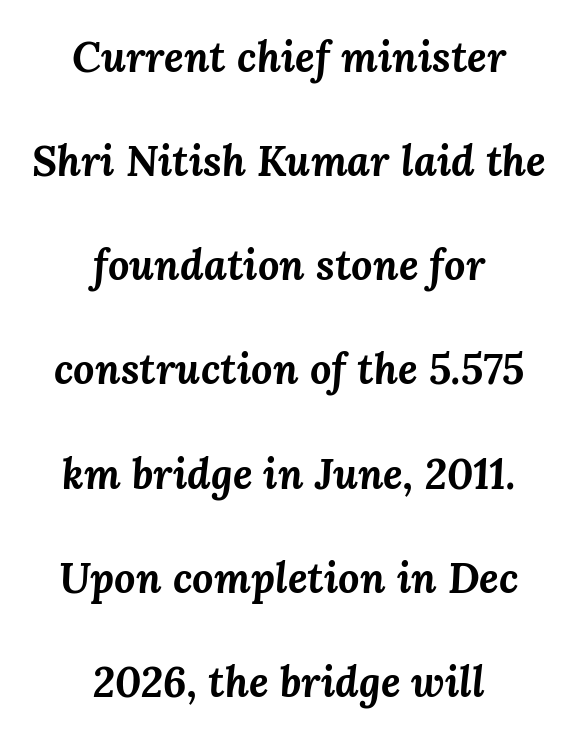
The image shows 42 px bold type, italic (leaning right); set centered, loose line spacing (2.48x), normal letter spacing, not underlined; medium stroke contrast and a medium x-height.
